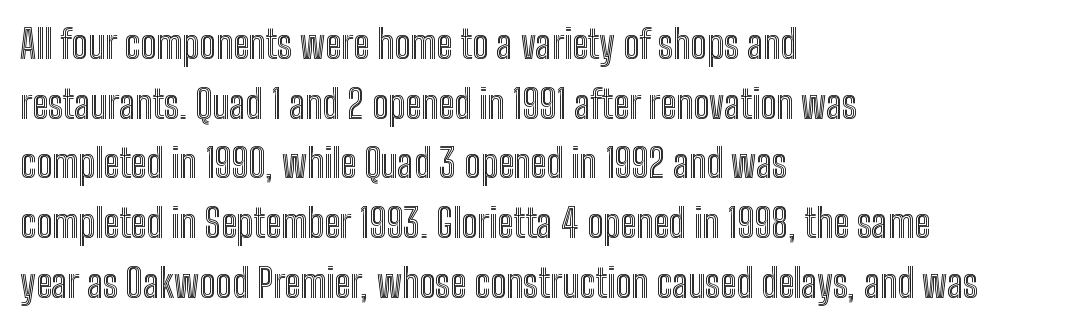
The tracking reads as untouched default to a designer's eye. Nope, not italic — everything's standing straight. In CSS terms this would be text-align: left. Leading matches the norm, producing a regular column. The zone under the glyphs is completely vacant.
